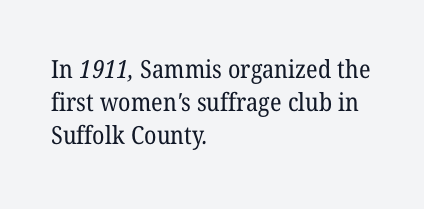
Q: Is the text bold? A: No.
Q: Is the text underlined? A: No.
Q: How is the paragraph aligned? A: Left-aligned.
Q: Is the spacing between letters normal or unusually wide? A: Normal.
Q: Is the spacing between lines tight, normal or loose? A: Normal.
